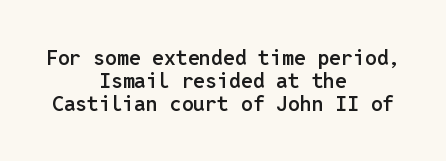
Unlike italic type, these characters show no tilt at all. Caption: semibold face, moderately heavy strokes. Honestly, the rows look squashed on top of each other. A typesetter would call this zero additional tracking.
